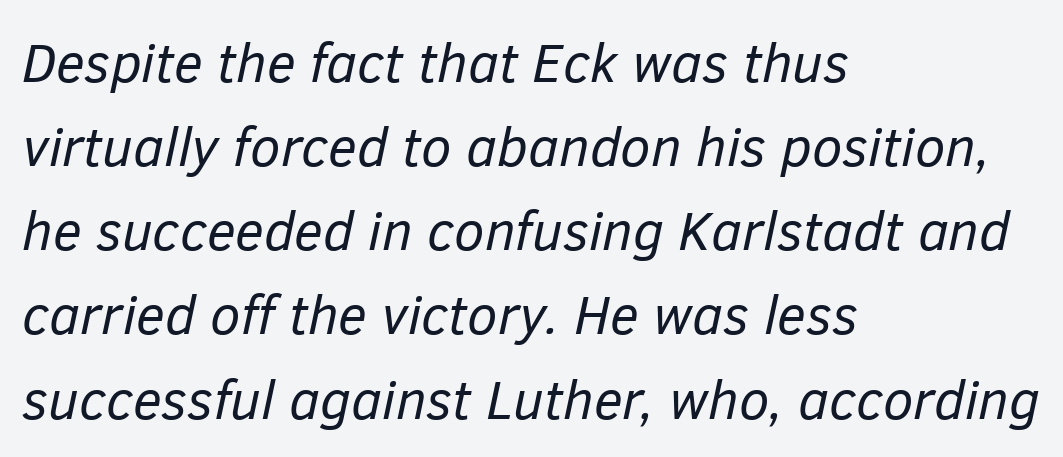
Q: Is the text bold? A: No.
Q: Is the text italic (slanted)? A: Yes, it leans right by about 12 degrees.
Q: Is the text underlined? A: No.
Q: How is the paragraph aligned? A: Left-aligned.
Q: Is the spacing between letters normal or unusually wide? A: Normal.
Q: Is the spacing between lines tight, normal or loose? A: Normal.
Q: Width (condensed, normal, or wide)? A: Normal.
Q: Stroke contrast? A: Low.
Q: x-height? A: Medium.
Q: Monospaced? A: No.
